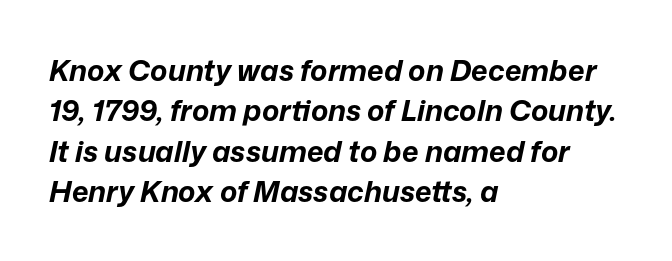
{"italic": "yes", "lean": "right", "slant_degrees": 12, "bold": "yes", "weight": "bold", "width": "normal", "stroke_contrast": "low", "x_height": "medium", "monospaced": "no", "underline": "no", "align": "left", "line_spacing": "normal", "line_spacing_ratio": 1.39, "letter_spacing": "normal", "letter_spacing_em": 0.0, "glyph_px": 29}
